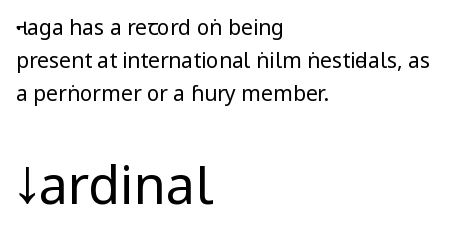
Q: Is the text bold? A: No.
Q: Is the text italic (slanted)? A: No, it is upright.
Q: Is the typeface a serif or a sans-serif typeface? A: Sans-serif.
Q: Is the text underlined? A: No.
Q: How is the paragraph aligned? A: Left-aligned.
Q: Is the spacing between letters normal or unusually wide? A: Normal.
Q: Is the spacing between lines tight, normal or loose? A: Normal.
Q: Which block of text is set in a larger size, the first (top) or the second (bottom)? A: The second (bottom) one.
Q: Width (condensed, normal, or wide)? A: Condensed.
Q: Stroke contrast? A: Low.
